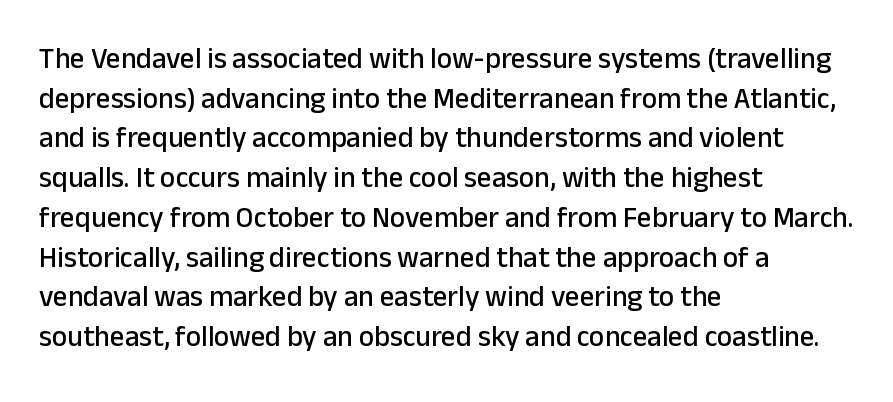
Rule under the text: the space is simply empty. Layout note: lines flush left. These lines were composed using upright roman letters. Do the characters align in a grid? No, the font is proportional. Note: no serifs on the glyphs.
